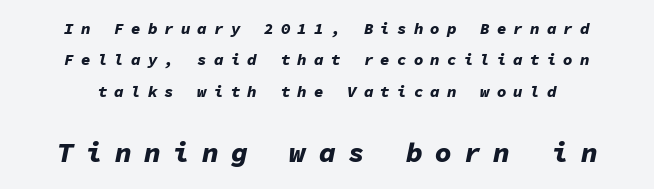
The image shows 28 px bold type, italic (leaning right), monospaced; set centered, loose line spacing (1.96x), unusually wide letter spacing (+0.44 em), not underlined; the second (bottom) block is 1.75x larger; low stroke contrast and a medium x-height.
